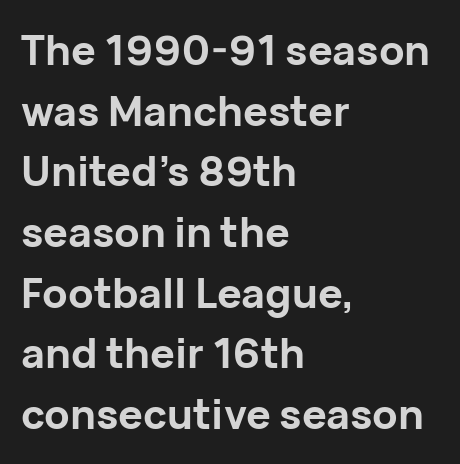
The type sits square on the baseline with zero lean. No word sits above an underline. Caption: multi-line text, flush left, ragged right. Summary of vertical rhythm: regular, with standard interline spacing. The letters advance in unequal steps, a hallmark of proportional type.
